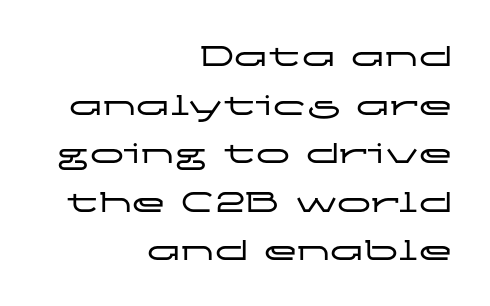
Q: Is the text italic (slanted)? A: No, it is upright.
Q: Is the typeface a serif or a sans-serif typeface? A: Sans-serif.
Q: Is the text underlined? A: No.
Q: How is the paragraph aligned? A: Right-aligned.
Q: Is the spacing between letters normal or unusually wide? A: Normal.
Q: Is the spacing between lines tight, normal or loose? A: Normal.
Q: Width (condensed, normal, or wide)? A: Wide.
Q: Stroke contrast? A: Low.
Q: x-height? A: Medium.
Q: Monospaced? A: No.
